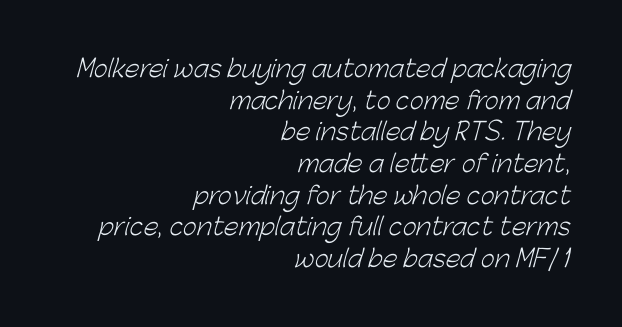
{"bold": "no", "underline": "no", "align": "right", "line_spacing": "normal", "line_spacing_ratio": 1.32, "letter_spacing": "normal", "letter_spacing_em": 0.0, "glyph_px": 24}
